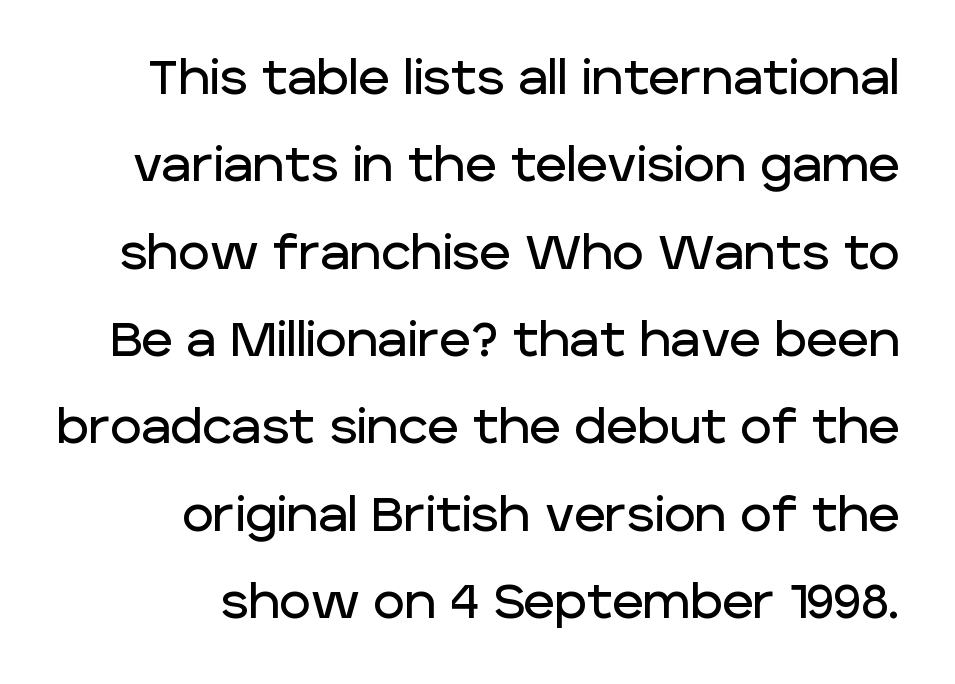
These lines are rendered in a variable-pitch font. The baseline area is clear. Posture: straight, roman, zero tilt. Layout note: lines flush right. Type style note: lacks serifs. Default kerning and tracking; the words read as compact shapes.
